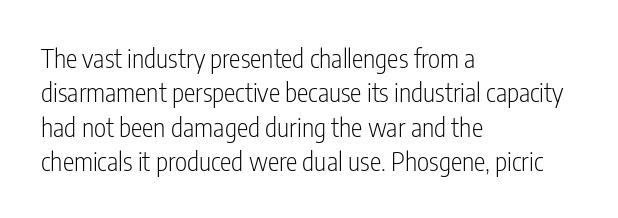
The image shows 26 px text type, upright; set left-aligned, normal line spacing (1.32x), normal letter spacing, not underlined.
